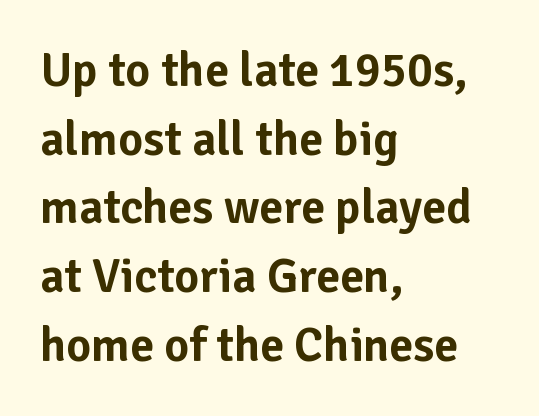
{"serif": "no", "italic": "no", "width": "normal", "stroke_contrast": "low", "x_height": "medium", "monospaced": "no", "underline": "no", "align": "left", "line_spacing": "normal", "line_spacing_ratio": 1.43, "letter_spacing": "normal", "letter_spacing_em": 0.0, "glyph_px": 48}
